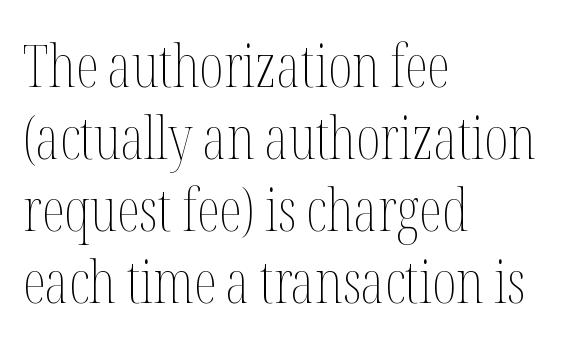
Varying glyph widths throughout — classic text-font behaviour. No word sits above an underline. Bold? No — there's no thickening of the strokes. The passage shown has conventional tracking throughout. Italic: no, the glyphs are upright roman. Where is the straight margin? On the left.
